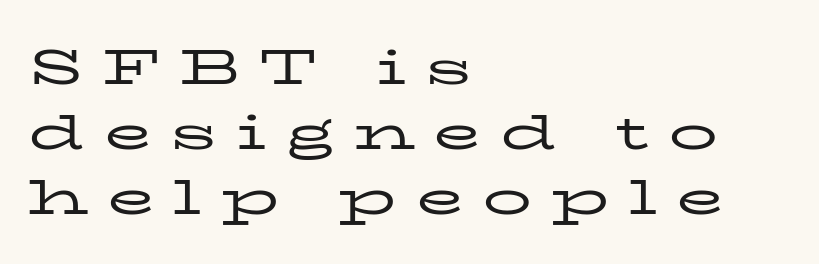
{"serif": "yes", "italic": "no", "bold": "no", "weight": "regular", "width": "wide", "stroke_contrast": "low", "x_height": "medium", "monospaced": "no", "underline": "no", "align": "left", "line_spacing": "normal", "line_spacing_ratio": 1.33, "letter_spacing": "wide", "letter_spacing_em": 0.38, "glyph_px": 49}
